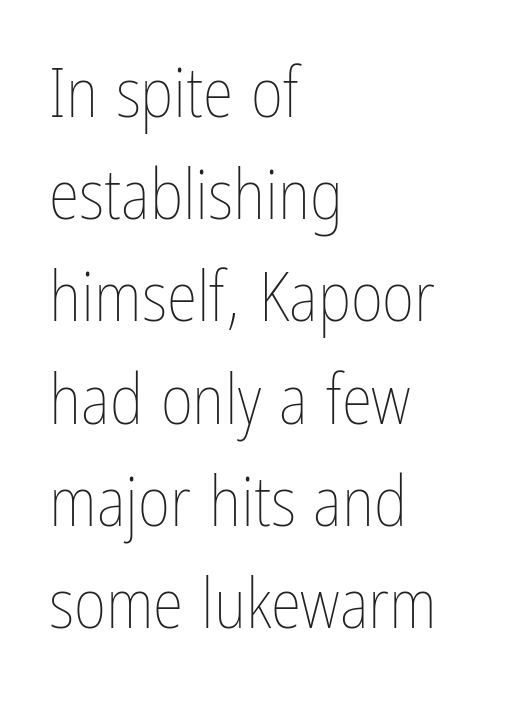
The image shows 70 px thin, condensed type, upright; set left-aligned, normal line spacing (1.46x), normal letter spacing, not underlined; low stroke contrast and a medium x-height.
